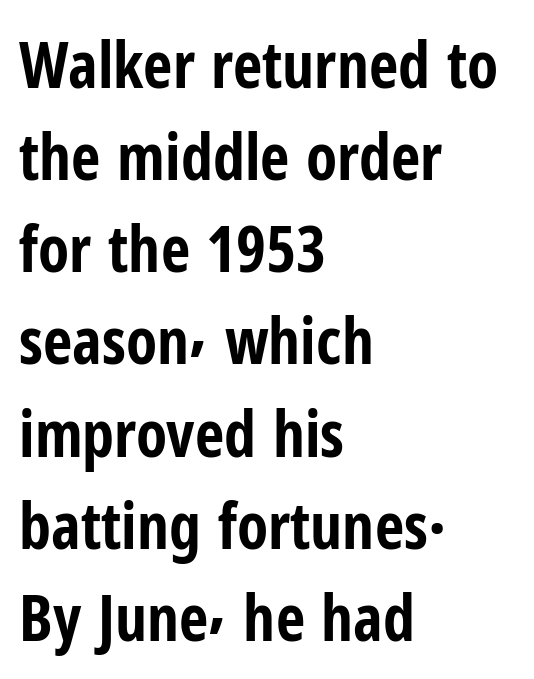
Tall strokes in this sample are plumb rather than angled. Evenly set lines give the paragraph a standard silhouette. Strong, thick strokes mark this as bold type. Character widths vary here, with narrow letters taking less room than wide ones. The glyphs in this specimen are sans serif. This rendering features lettering with no underline.
